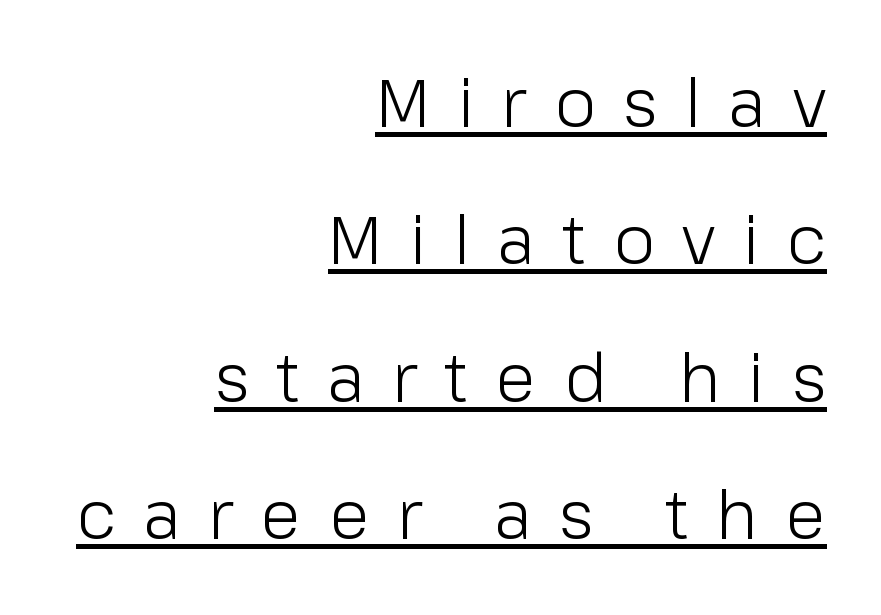
The image shows 67 px light sans-serif type, upright; set right-aligned, loose line spacing (2.05x), unusually wide letter spacing (+0.41 em), underlined; low stroke contrast and a medium x-height.
